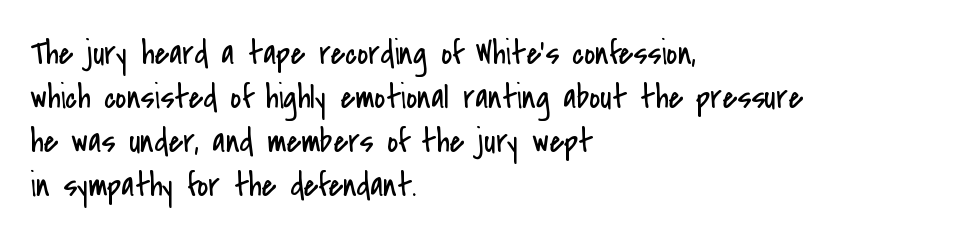
The rendering uses a moderate line-height, typical for paragraphs. Compared with a typical body face, this is equally light or lighter still. Ordinary non-slanted type is in use. The passage shown is not underscored anywhere. Grotesque or geometric, the face here clearly has no serifs. No extra tracking has been applied to these lines.
